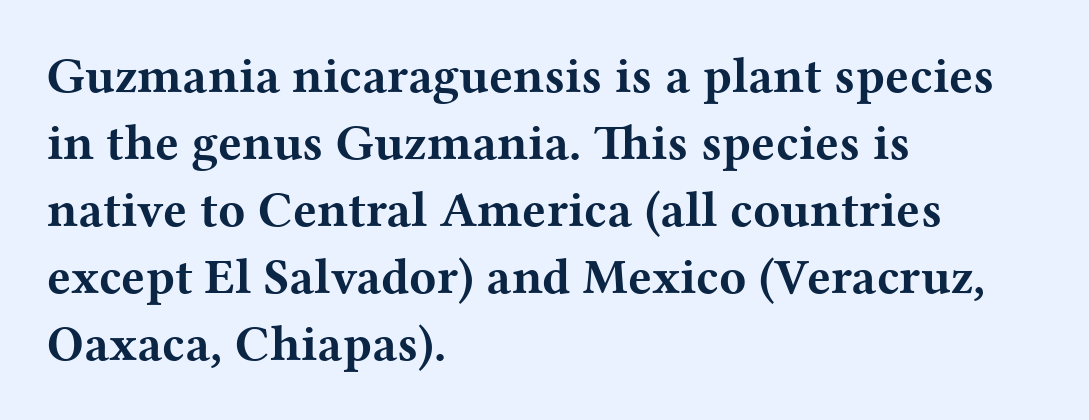
Each letter keeps its own natural width here, so spacing adapts to shape. A normal amount of white space separates one row of letters from the next. There is no visible air inserted between adjacent glyphs. It's the straight-up-and-down kind of type. Typeset ragged right — the left edge is the straight one.
